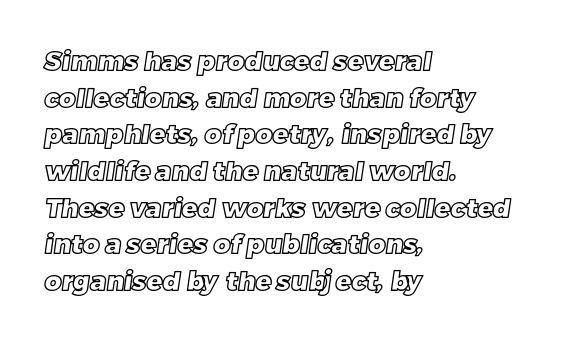
{"underline": "no", "align": "left", "line_spacing": "normal", "line_spacing_ratio": 1.41, "letter_spacing": "normal", "letter_spacing_em": 0.0, "glyph_px": 26}
